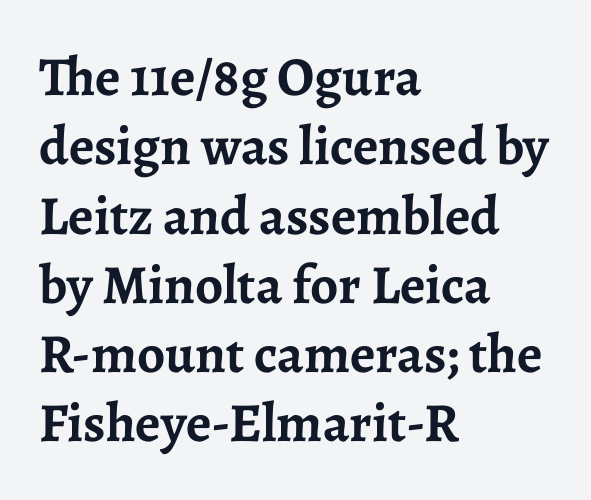
Q: Is the text bold? A: Yes.
Q: Is the text italic (slanted)? A: No, it is upright.
Q: Is the typeface a serif or a sans-serif typeface? A: Serif.
Q: Is the text underlined? A: No.
Q: How is the paragraph aligned? A: Left-aligned.
Q: Is the spacing between letters normal or unusually wide? A: Normal.
Q: Is the spacing between lines tight, normal or loose? A: Normal.
Q: Width (condensed, normal, or wide)? A: Normal.
Q: Stroke contrast? A: Low.
Q: x-height? A: Medium.
Q: Monospaced? A: No.
